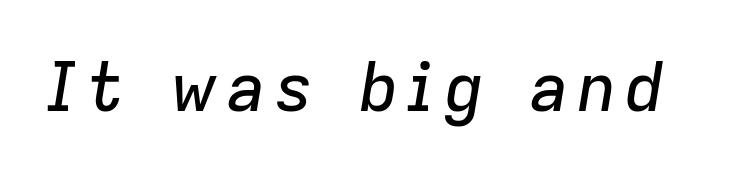
The image shows 67 px text type, italic (leaning right); set not underlined; low stroke contrast and a medium x-height.
